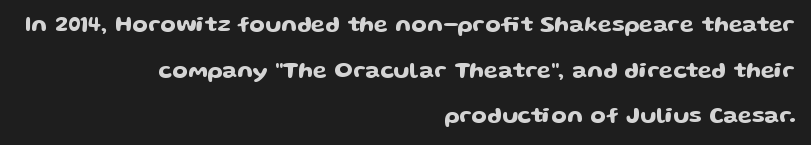
Q: Is the text italic (slanted)? A: No, it is upright.
Q: Is the text underlined? A: No.
Q: How is the paragraph aligned? A: Right-aligned.
Q: Is the spacing between letters normal or unusually wide? A: Normal.
Q: Is the spacing between lines tight, normal or loose? A: Loose.
